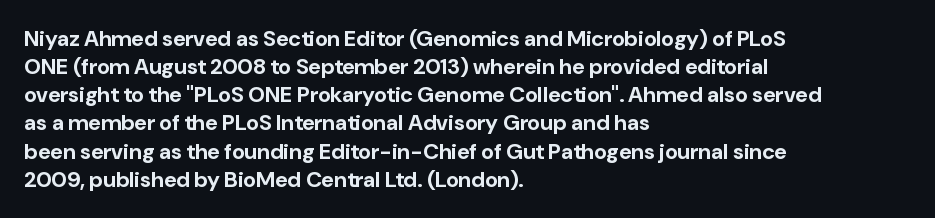
The passage is arranged the way most books set body copy — flush left. No word sits above an underline. Nobody touched the tracking dial on this one. Stroke thickness is high; the sample reads as a true bold.
